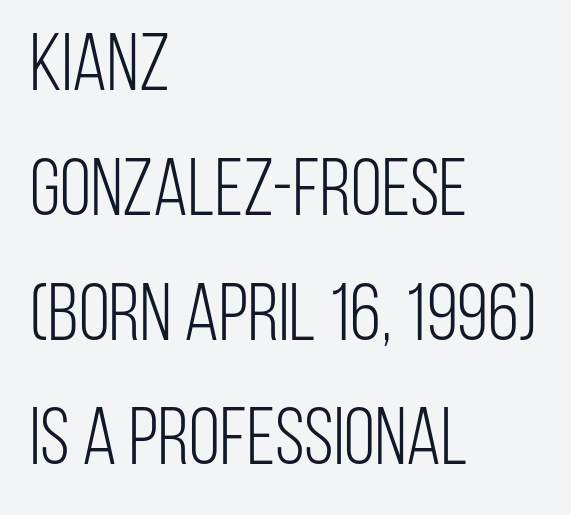
Q: Is the text bold? A: No.
Q: Is the text italic (slanted)? A: No, it is upright.
Q: Is the typeface a serif or a sans-serif typeface? A: Sans-serif.
Q: Is the text underlined? A: No.
Q: How is the paragraph aligned? A: Left-aligned.
Q: Is the spacing between letters normal or unusually wide? A: Normal.
Q: Is the spacing between lines tight, normal or loose? A: Normal.
Q: Width (condensed, normal, or wide)? A: Condensed.
Q: Stroke contrast? A: Low.
Q: x-height? A: Large.
Q: Monospaced? A: No.
